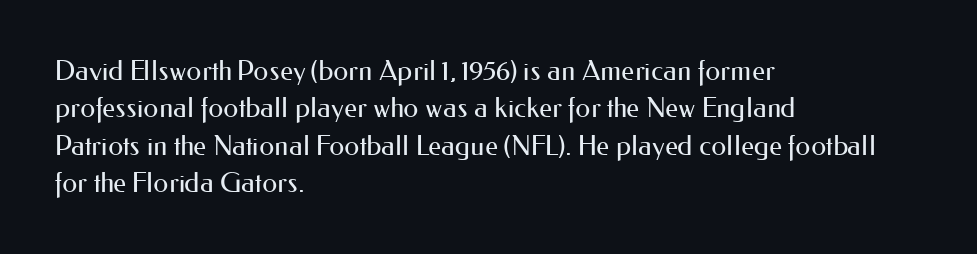
{"italic": "no", "bold": "no", "underline": "no", "align": "left", "line_spacing": "normal", "line_spacing_ratio": 1.38, "letter_spacing": "normal", "letter_spacing_em": 0.0, "glyph_px": 27}
